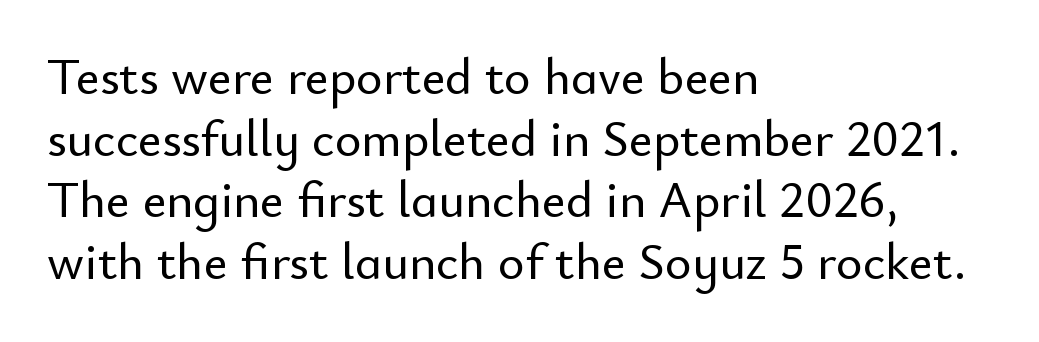
{"serif": "no", "italic": "no", "width": "normal", "stroke_contrast": "low", "x_height": "small", "monospaced": "no", "underline": "no", "align": "left", "line_spacing_ratio": 1.21, "letter_spacing": "normal", "letter_spacing_em": 0.0, "glyph_px": 51}
